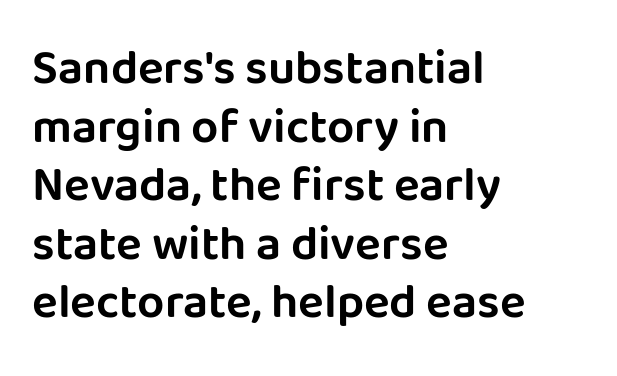
The image shows 48 px sans-serif type, upright; set left-aligned, line spacing 1.22x, normal letter spacing, not underlined; low stroke contrast and a large x-height.
